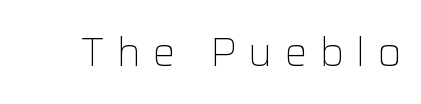
This rendering employs a face without finishing strokes, i.e., a sans-serif. These lines have a slow, spaced-out rhythm from letter to letter. No heavy texture on the line: the type isn't bold. Note the varied advance widths — an 'i' is clearly narrower than an 'm'. The baseline area is clear. This is the regular roman posture of the typeface.
